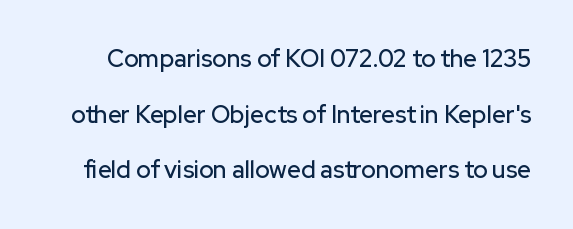
{"italic": "no", "underline": "no", "line_spacing": "loose", "line_spacing_ratio": 2.32, "letter_spacing": "normal", "letter_spacing_em": 0.0, "glyph_px": 24}
